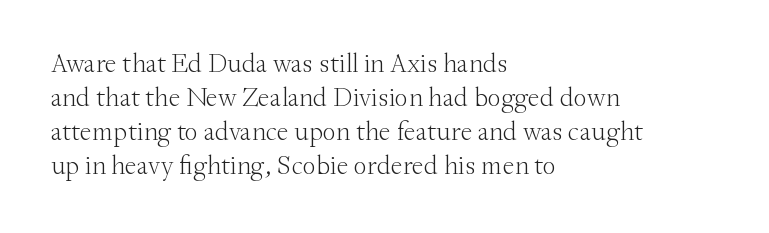
{"italic": "no", "bold": "no", "underline": "no", "align": "left", "line_spacing": "normal", "line_spacing_ratio": 1.26, "letter_spacing": "normal", "letter_spacing_em": 0.0, "glyph_px": 27}
